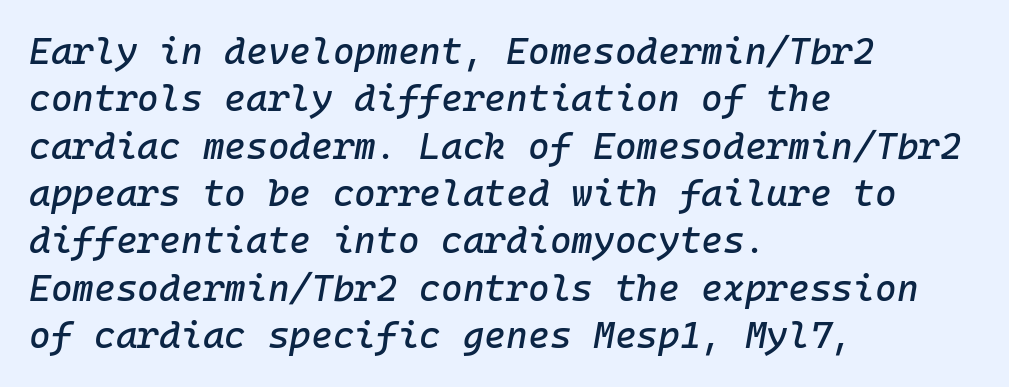
The image shows 37 px text type, italic (leaning right), monospaced; set left-aligned, normal line spacing (1.28x), normal letter spacing, not underlined; low stroke contrast and a medium x-height.
